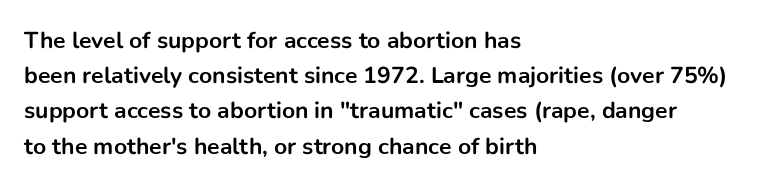
The image shows 23 px bold type, upright; set left-aligned, normal line spacing (1.53x), normal letter spacing, not underlined.
